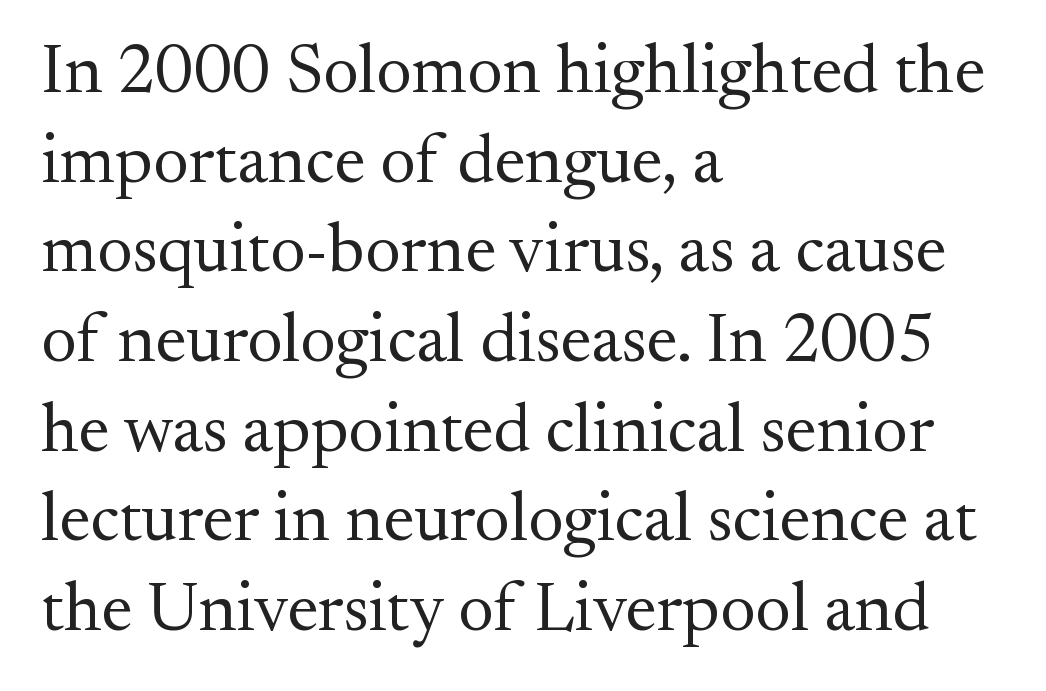
{"serif": "yes", "italic": "no", "bold": "no", "weight": "regular", "width": "normal", "stroke_contrast": "medium", "x_height": "small", "monospaced": "no", "underline": "no", "align": "left", "line_spacing": "normal", "line_spacing_ratio": 1.3, "letter_spacing": "normal", "letter_spacing_em": 0.0, "glyph_px": 69}
